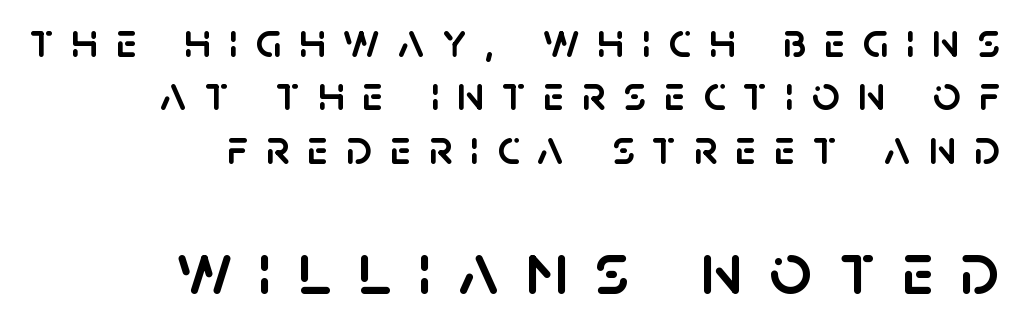
Q: Is the text italic (slanted)? A: No, it is upright.
Q: Is the typeface a serif or a sans-serif typeface? A: Sans-serif.
Q: Is the text underlined? A: No.
Q: How is the paragraph aligned? A: Right-aligned.
Q: Is the spacing between letters normal or unusually wide? A: Unusually wide.
Q: Is the spacing between lines tight, normal or loose? A: Tight.
Q: Which block of text is set in a larger size, the first (top) or the second (bottom)? A: The second (bottom) one.
Q: Width (condensed, normal, or wide)? A: Normal.
Q: Stroke contrast? A: Low.
Q: x-height? A: Large.
Q: Monospaced? A: No.
